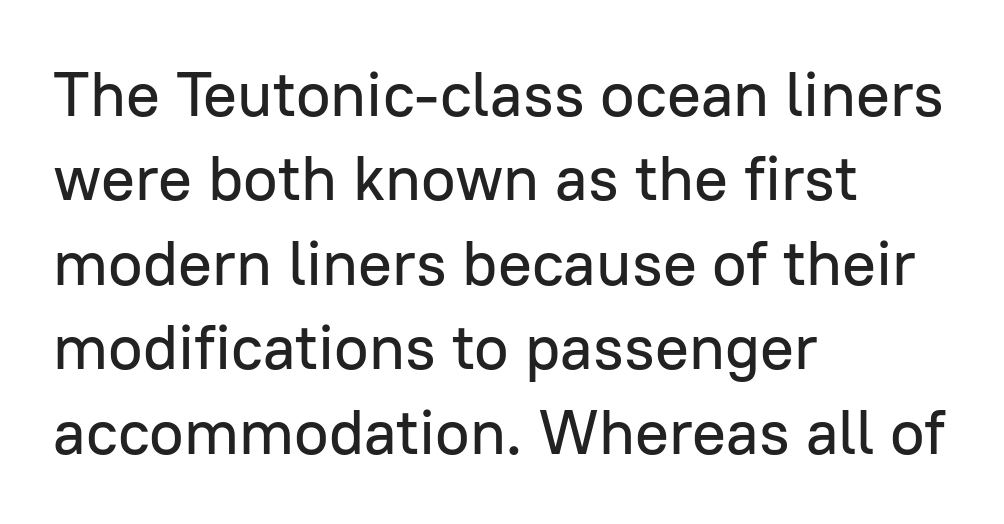
{"serif": "no", "italic": "no", "width": "normal", "stroke_contrast": "low", "x_height": "medium", "monospaced": "no", "underline": "no", "align": "left", "line_spacing": "normal", "line_spacing_ratio": 1.34, "letter_spacing": "normal", "letter_spacing_em": 0.0, "glyph_px": 63}
